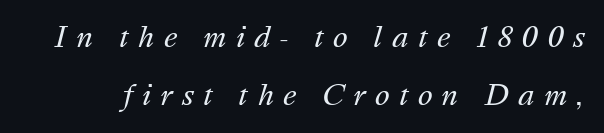
Q: Is the text bold? A: No.
Q: Is the text italic (slanted)? A: Yes, it leans right by about 16 degrees.
Q: Is the text underlined? A: No.
Q: Is the spacing between letters normal or unusually wide? A: Unusually wide.
Q: Is the spacing between lines tight, normal or loose? A: Loose.
Q: Width (condensed, normal, or wide)? A: Normal.
Q: Stroke contrast? A: Medium.
Q: x-height? A: Medium.
Q: Monospaced? A: No.
